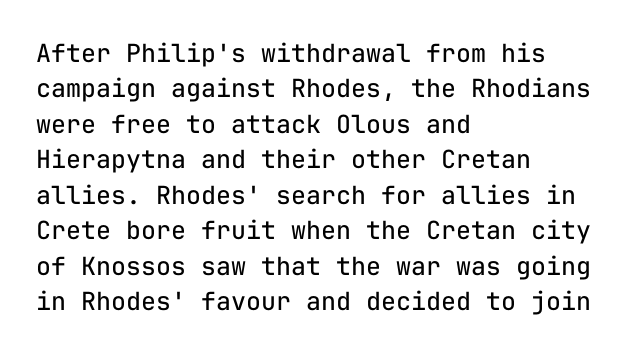
Q: Is the text bold? A: No.
Q: Is the text italic (slanted)? A: No, it is upright.
Q: Is the text underlined? A: No.
Q: How is the paragraph aligned? A: Left-aligned.
Q: Is the spacing between letters normal or unusually wide? A: Normal.
Q: Is the spacing between lines tight, normal or loose? A: Normal.
